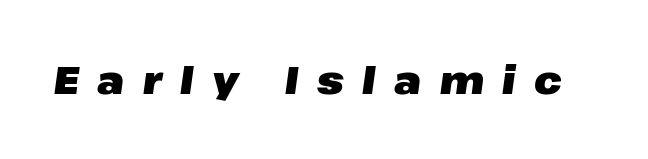
Strokes here are thick enough to call this a true bold. The lettering tilts uniformly, giving the passage an italic look. Varying glyph widths throughout — classic text-font behaviour. Students, note that the glyphs here are deliberately spaced far apart. The baseline area is clear.
